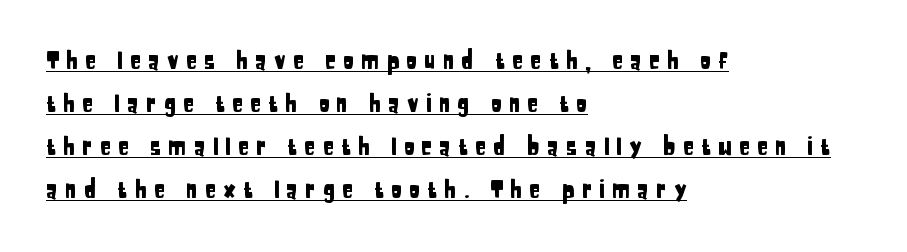
Q: Is the text italic (slanted)? A: No, it is upright.
Q: Is the text underlined? A: Yes.
Q: How is the paragraph aligned? A: Left-aligned.
Q: Is the spacing between letters normal or unusually wide? A: Unusually wide.
